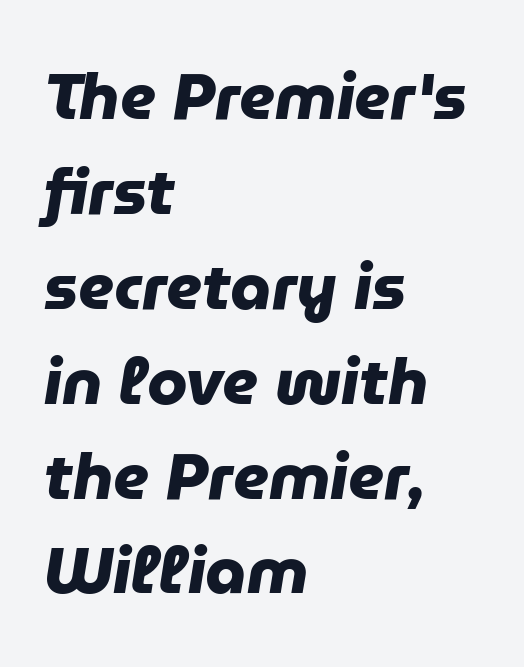
The image shows 65 px heavy sans-serif type; set left-aligned, normal line spacing (1.46x), normal letter spacing, not underlined; low stroke contrast and a medium x-height.
